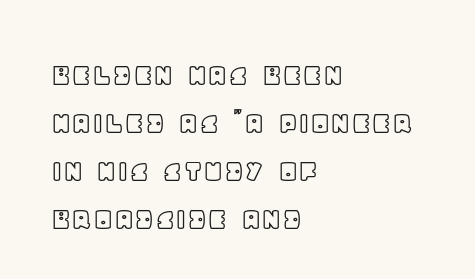
{"italic": "no", "width": "normal", "x_height": "large", "monospaced": "no", "underline": "no", "align": "left", "line_spacing": "normal", "line_spacing_ratio": 1.45, "letter_spacing": "normal", "letter_spacing_em": 0.0, "glyph_px": 33}
